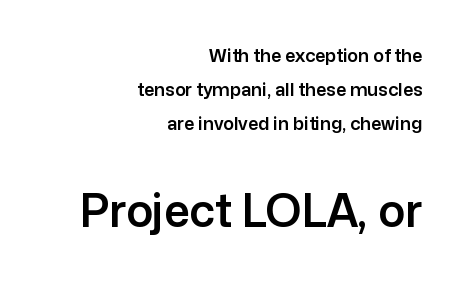
The image shows 45 px sans-serif type, upright; set right-aligned, loose line spacing (1.9x), normal letter spacing, not underlined; the second (bottom) block is 2.5x larger; low stroke contrast and a medium x-height.
